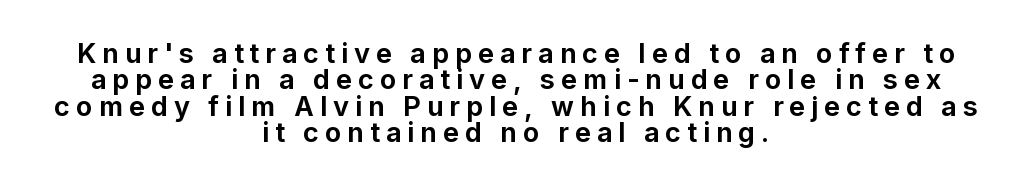
{"italic": "no", "bold": "yes", "underline": "no", "align": "center", "line_spacing": "tight", "line_spacing_ratio": 0.98, "letter_spacing": "wide", "letter_spacing_em": 0.22, "glyph_px": 27}
